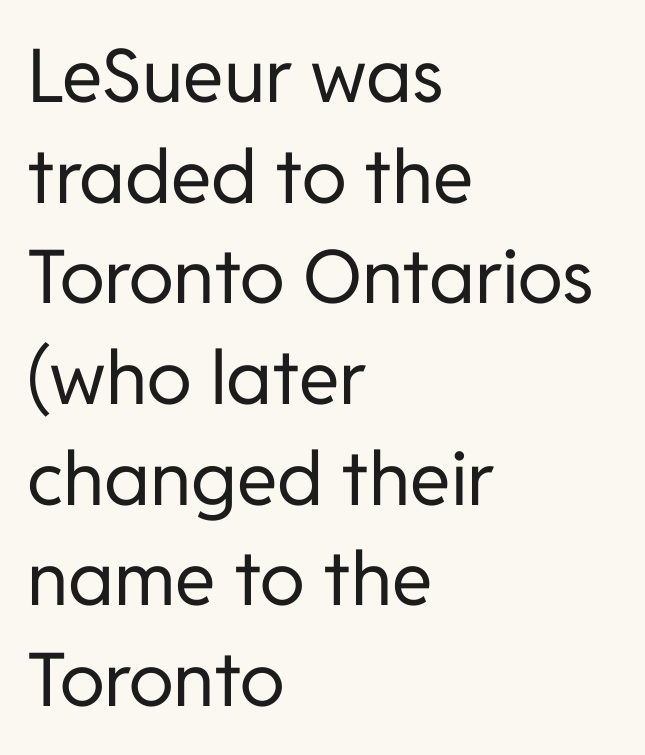
Q: Is the text bold? A: No.
Q: Is the text italic (slanted)? A: No, it is upright.
Q: Is the typeface a serif or a sans-serif typeface? A: Sans-serif.
Q: Is the text underlined? A: No.
Q: How is the paragraph aligned? A: Left-aligned.
Q: Is the spacing between letters normal or unusually wide? A: Normal.
Q: Is the spacing between lines tight, normal or loose? A: Normal.
Q: Width (condensed, normal, or wide)? A: Normal.
Q: Stroke contrast? A: Low.
Q: x-height? A: Medium.
Q: Monospaced? A: No.
